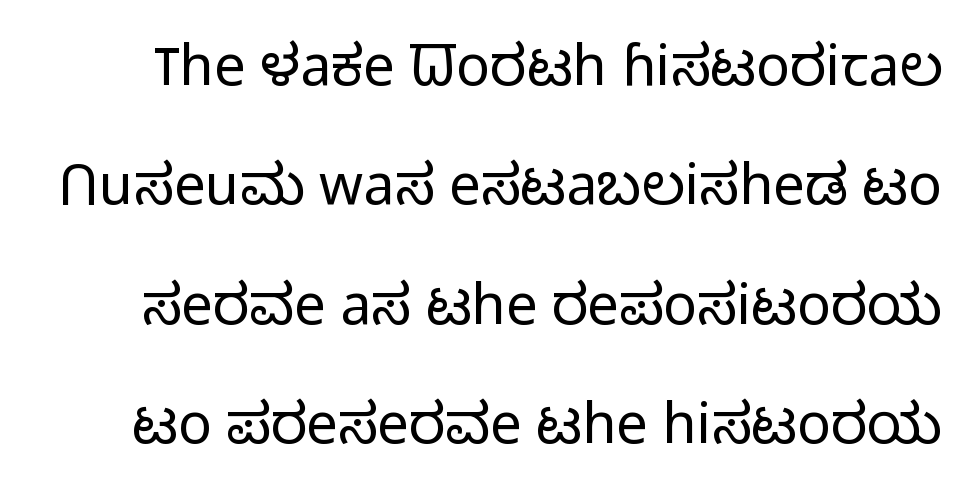
Unbolded letterforms with no extra heft. The designer dialed line spacing up above the default. The string is rendered with underlining switched off. Upright lettering throughout. The face used here is proportionally spaced, like ordinary book or web type.
